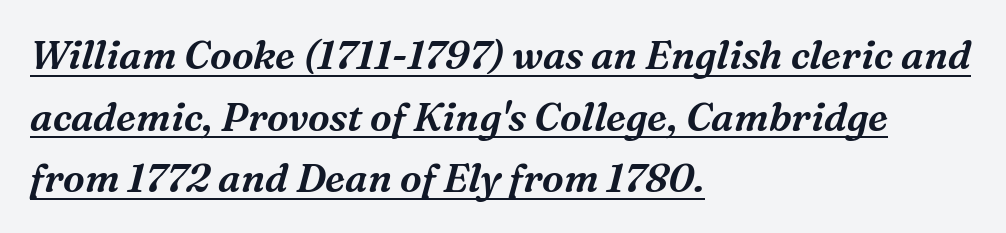
The gaps between neighbouring characters are ordinary and unremarkable. Each line starts at the same left margin while the right side varies. Glance below the letters and you will spot a drawn line. These lines are rendered in a variable-pitch font.
